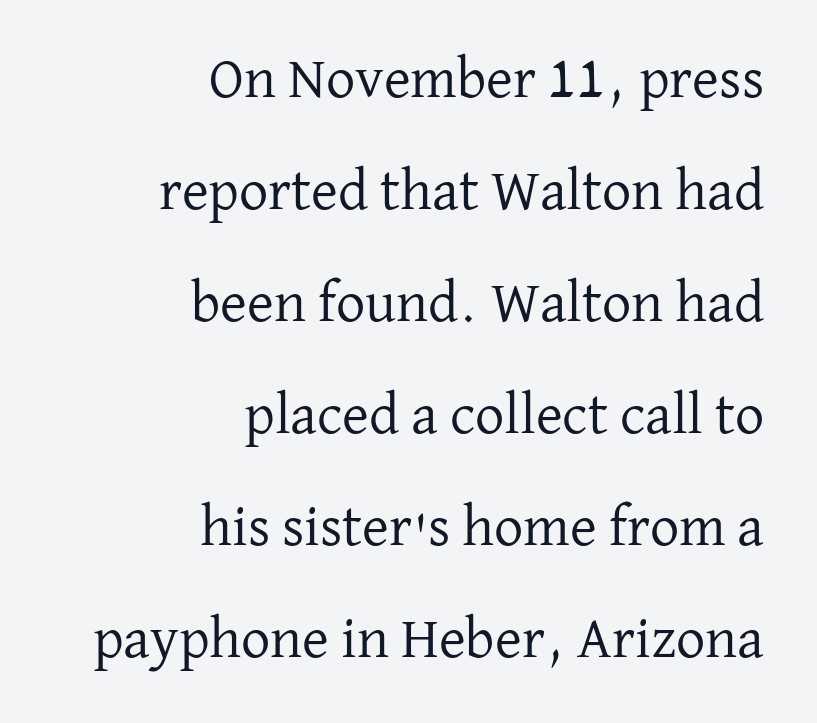
Q: Is the text bold? A: No.
Q: Is the text italic (slanted)? A: No, it is upright.
Q: Is the typeface a serif or a sans-serif typeface? A: Serif.
Q: Is the text underlined? A: No.
Q: How is the paragraph aligned? A: Right-aligned.
Q: Is the spacing between letters normal or unusually wide? A: Normal.
Q: Is the spacing between lines tight, normal or loose? A: Loose.
Q: Width (condensed, normal, or wide)? A: Normal.
Q: Stroke contrast? A: Low.
Q: x-height? A: Medium.
Q: Monospaced? A: No.
